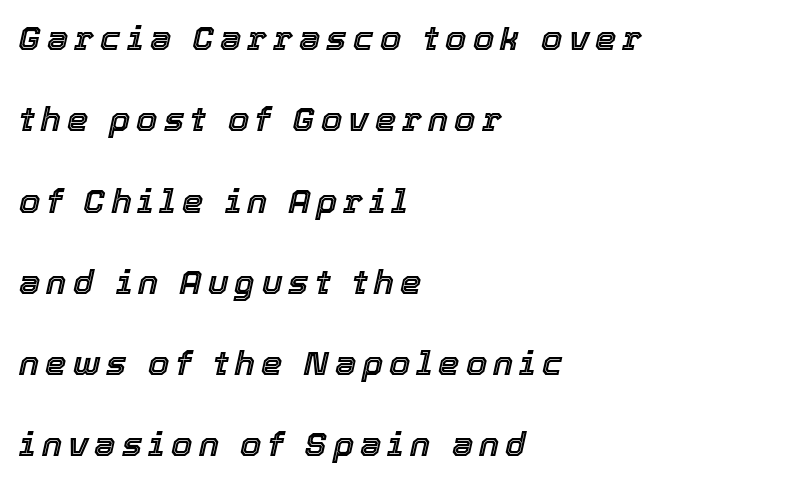
The image shows 34 px text type, italic (leaning right); set left-aligned, loose line spacing (2.39x), not underlined; a medium x-height.
